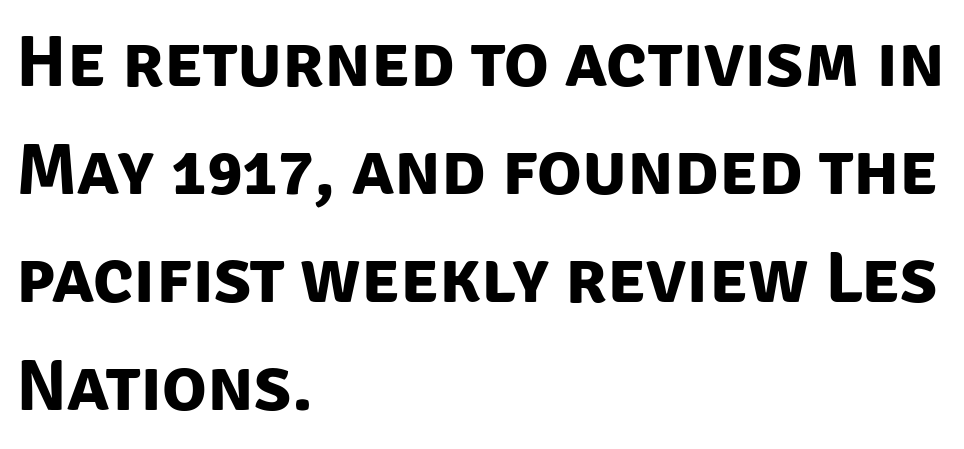
The image shows 74 px bold sans-serif type; set left-aligned, normal line spacing (1.46x), normal letter spacing, not underlined; low stroke contrast and a large x-height.
